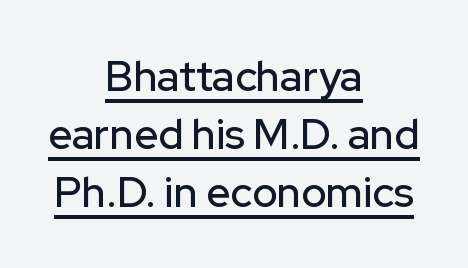
The image shows 42 px sans-serif type, upright; set centered, normal line spacing (1.38x), normal letter spacing, underlined; low stroke contrast and a medium x-height.
